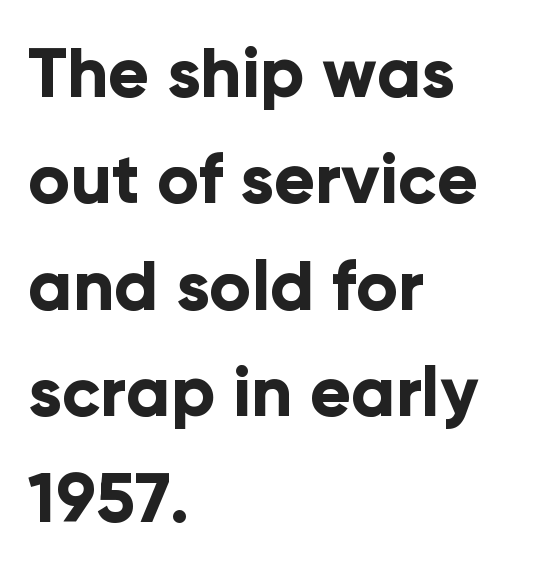
{"serif": "no", "italic": "no", "bold": "yes", "weight": "bold", "width": "normal", "stroke_contrast": "low", "x_height": "medium", "monospaced": "no", "underline": "no", "align": "left", "line_spacing": "normal", "line_spacing_ratio": 1.54, "letter_spacing": "normal", "letter_spacing_em": 0.0, "glyph_px": 69}
